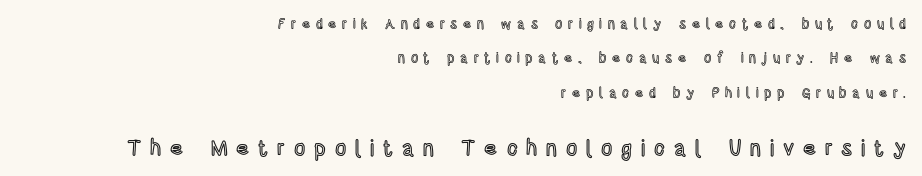
{"italic": "no", "underline": "no", "align": "right", "line_spacing": "loose", "line_spacing_ratio": 2.46, "letter_spacing": "wide", "letter_spacing_em": 0.4, "larger_block": "second", "size_ratio": 1.57, "glyph_px": 22}
